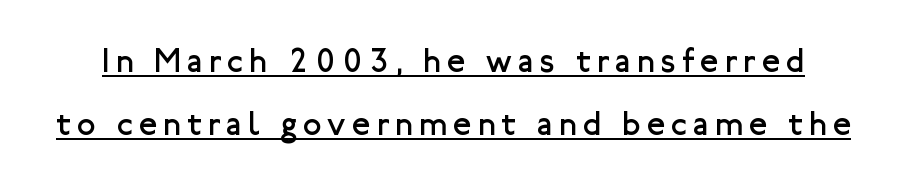
Varying glyph widths throughout — classic text-font behaviour. Vertical strokes here are truly vertical. Characters follow at a spacing far wider than the type designer built in. The block of text is sparse from top to bottom, with ample space between rows.
